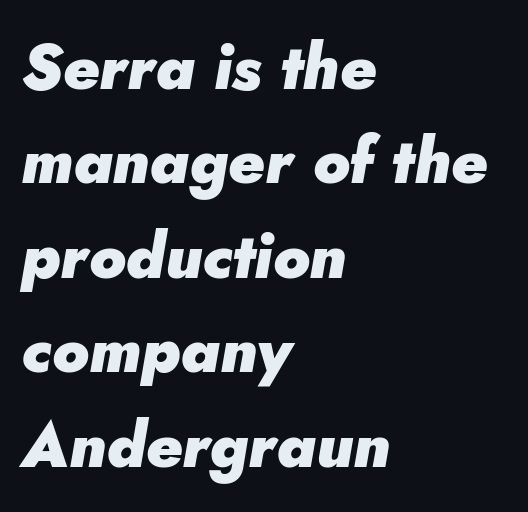
Students, note that the glyphs here touch the page at normal intervals. Compared with a centered layout, this one pins lines to the left instead. The font is running at its bold setting. How would I describe the line gaps? Plain and ordinary. Slanted lettering throughout.
